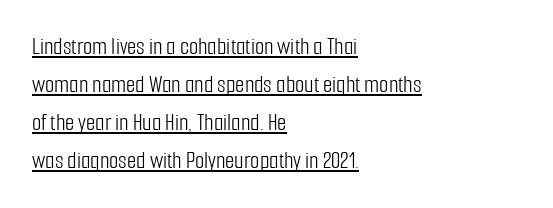
{"italic": "no", "bold": "no", "underline": "yes", "align": "left", "line_spacing": "normal", "line_spacing_ratio": 1.58, "letter_spacing": "normal", "letter_spacing_em": 0.0, "glyph_px": 24}
